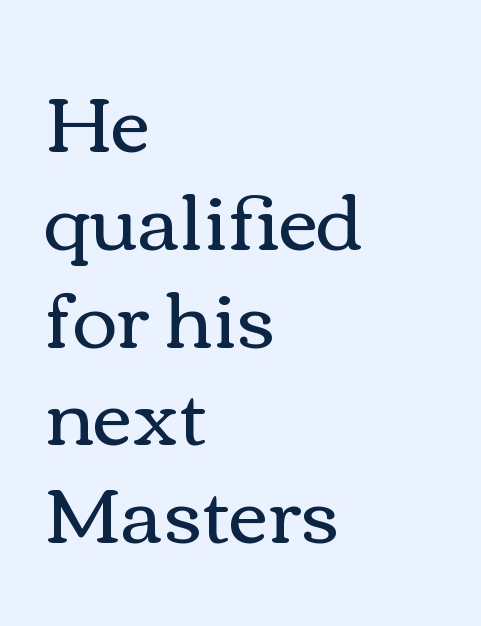
Q: Is the text bold? A: No.
Q: Is the text italic (slanted)? A: No, it is upright.
Q: Is the text underlined? A: No.
Q: How is the paragraph aligned? A: Left-aligned.
Q: Is the spacing between letters normal or unusually wide? A: Normal.
Q: Is the spacing between lines tight, normal or loose? A: Normal.
Q: Width (condensed, normal, or wide)? A: Wide.
Q: Stroke contrast? A: Medium.
Q: x-height? A: Medium.
Q: Monospaced? A: No.
